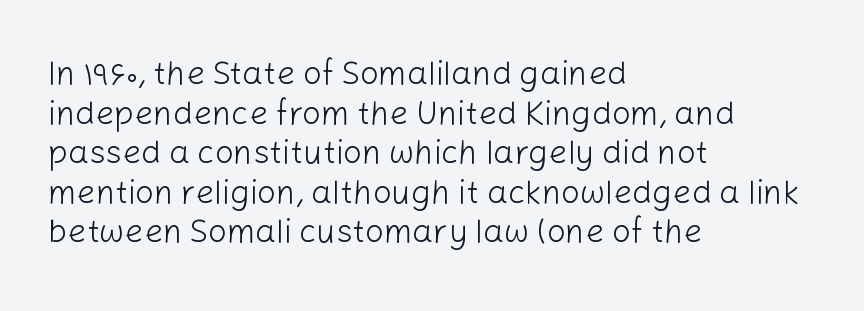
The type sits square on the baseline with zero lean. Short and long lines alike share a common starting point at left. Heaviness? Minimal to ordinary, like unemphasized prose. Regarding serifs, this sample does without them. Clear beneath every line of the passage.
